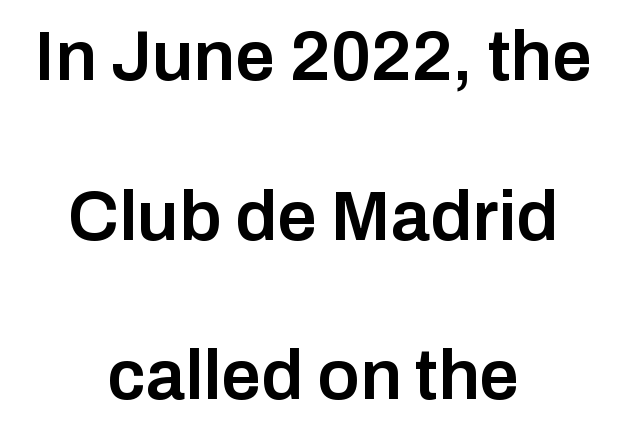
The image shows 71 px semibold sans-serif type, upright; set centered, loose line spacing (2.25x), normal letter spacing, not underlined; low stroke contrast and a medium x-height.
